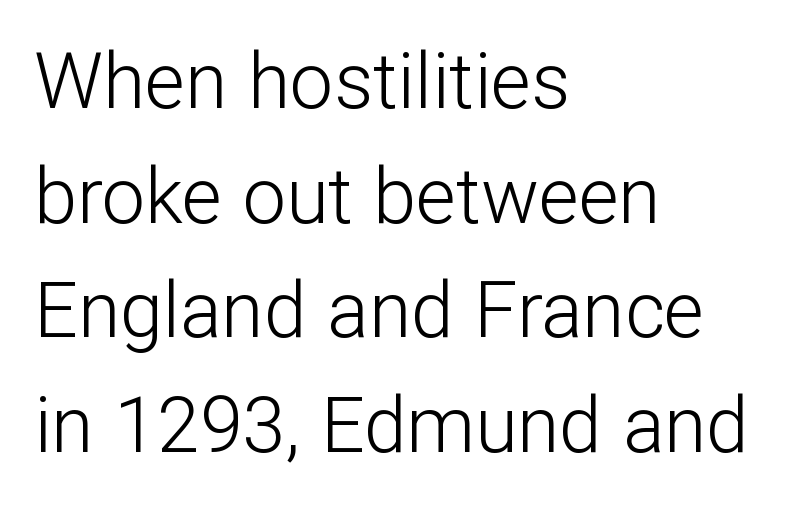
Q: Is the text bold? A: No.
Q: Is the text italic (slanted)? A: No, it is upright.
Q: Is the typeface a serif or a sans-serif typeface? A: Sans-serif.
Q: Is the text underlined? A: No.
Q: How is the paragraph aligned? A: Left-aligned.
Q: Is the spacing between letters normal or unusually wide? A: Normal.
Q: Is the spacing between lines tight, normal or loose? A: Normal.
Q: Width (condensed, normal, or wide)? A: Normal.
Q: Stroke contrast? A: Low.
Q: x-height? A: Medium.
Q: Monospaced? A: No.
